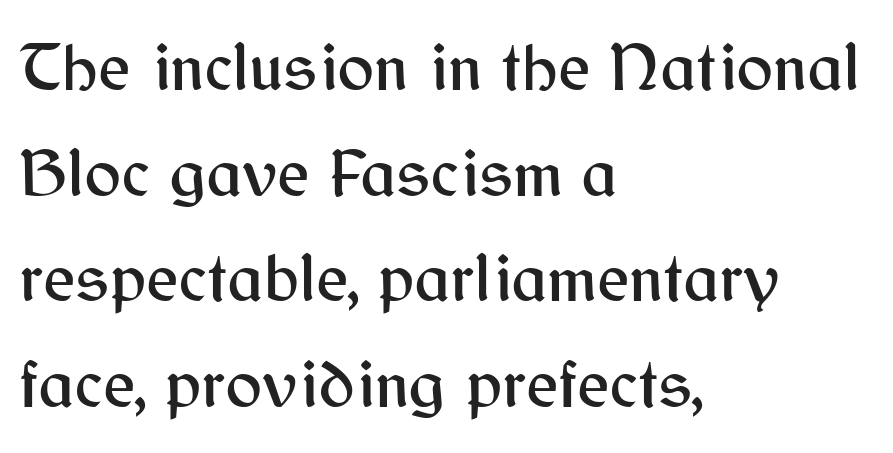
The image shows 69 px sans-serif type, upright; set left-aligned, normal line spacing (1.53x), normal letter spacing, not underlined; medium stroke contrast and a medium x-height.
